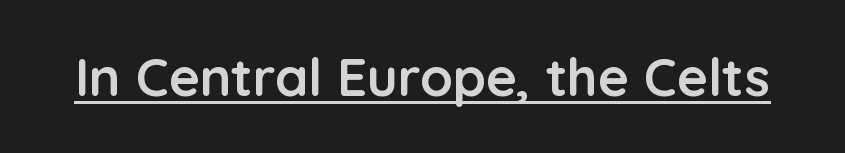
Q: Is the text bold? A: Yes.
Q: Is the text italic (slanted)? A: No, it is upright.
Q: Is the typeface a serif or a sans-serif typeface? A: Sans-serif.
Q: Is the text underlined? A: Yes.
Q: Is the spacing between letters normal or unusually wide? A: Normal.
Q: Width (condensed, normal, or wide)? A: Normal.
Q: Stroke contrast? A: Low.
Q: x-height? A: Medium.
Q: Monospaced? A: No.
